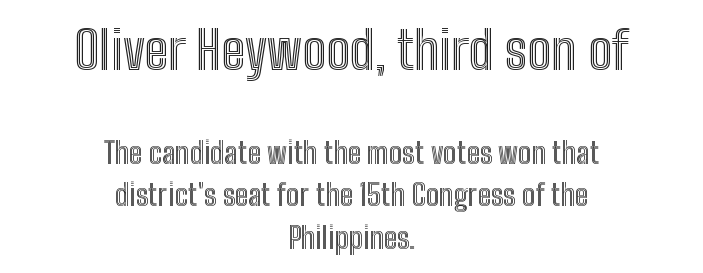
The image shows 53 px condensed type, upright; set centered, normal line spacing (1.41x), normal letter spacing, not underlined; the first (top) block is 1.77x larger; a medium x-height.
